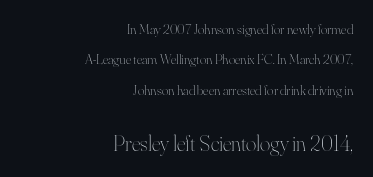
The image shows 22 px text type, upright; set right-aligned, loose line spacing (2.17x), normal letter spacing, not underlined; the second (bottom) block is 1.57x larger.
